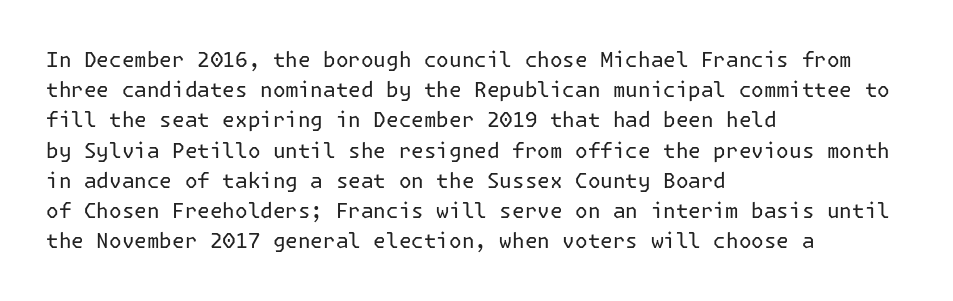
The image shows 21 px text type, upright; set left-aligned, normal line spacing (1.44x), normal letter spacing, not underlined.
